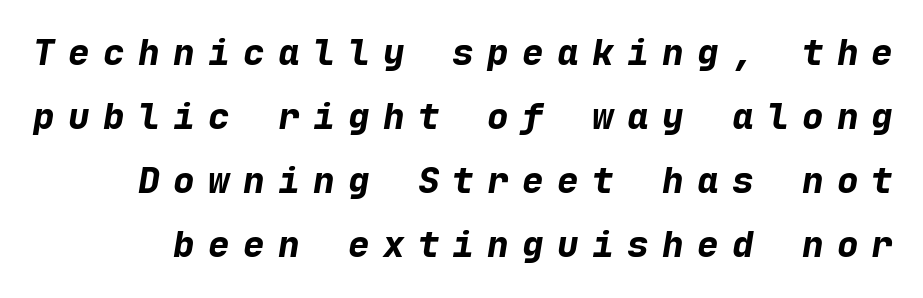
{"italic": "yes", "lean": "right", "slant_degrees": 9, "bold": "yes", "weight": "bold", "width": "normal", "stroke_contrast": "low", "x_height": "medium", "monospaced": "yes", "underline": "no", "line_spacing_ratio": 1.78, "letter_spacing": "wide", "letter_spacing_em": 0.37, "glyph_px": 36}
